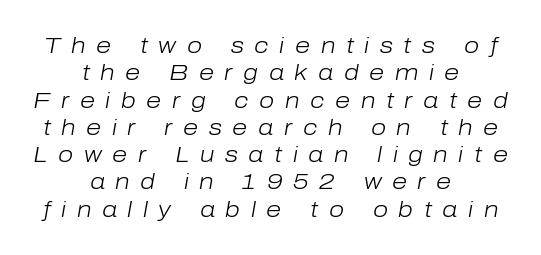
The letterforms stand isolated, each surrounded by extra space. Heft: none added — not bold. Tall strokes in this sample are angled rather than plumb. The text block is weighted toward neither margin, spreading evenly from the middle. A bare baseline throughout the passage.
